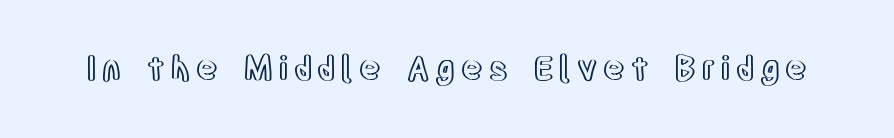
The passage shown is typed in a proportional face where columns would drift. Bare-footed words on every line. Upright lettering throughout.
